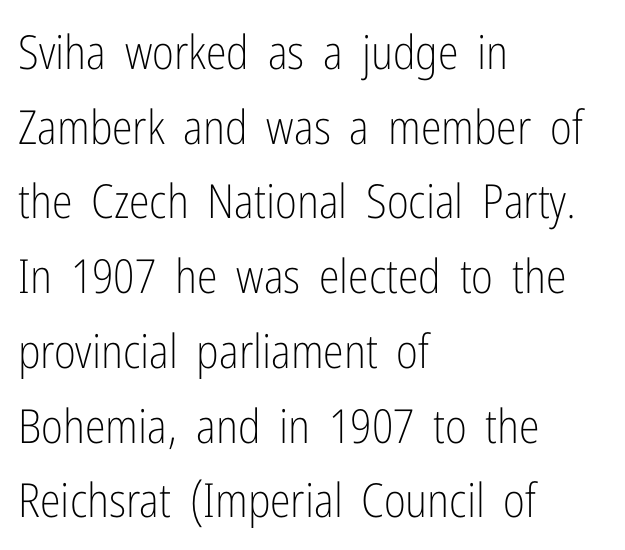
{"serif": "no", "italic": "no", "bold": "no", "weight": "light", "width": "condensed", "stroke_contrast": "low", "x_height": "medium", "monospaced": "no", "underline": "no", "align": "left", "line_spacing": "normal", "line_spacing_ratio": 1.59, "letter_spacing": "normal", "letter_spacing_em": 0.0, "glyph_px": 47}
